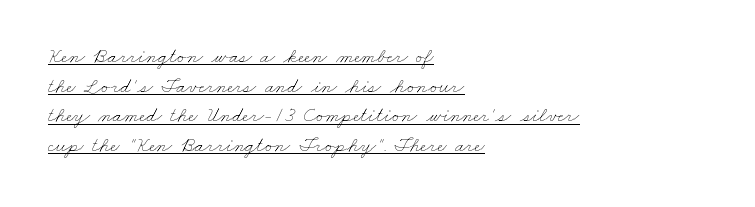
The image shows 21 px text type; set left-aligned, normal line spacing (1.41x), normal letter spacing, underlined.
